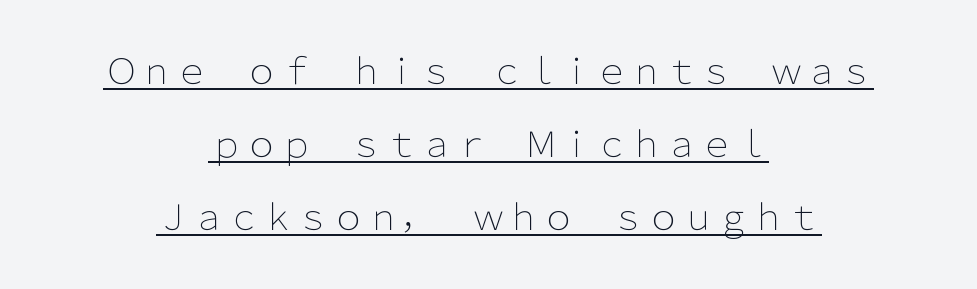
The tracking reads as untouched default to a designer's eye. Check the space under the baseline: a stroke is drawn there. Weight: not bold — regular or lighter. Leading is clearly above the norm, producing a sparse column. You can tell from the bare stems that sans-serif type was used.
